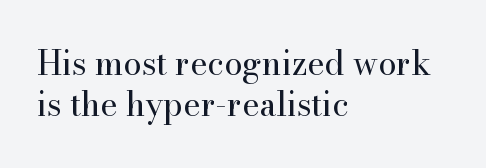
The image shows 33 px regular-weight serif type, upright; set left-aligned, normal line spacing (1.25x), normal letter spacing, not underlined; high stroke contrast and a small x-height.
